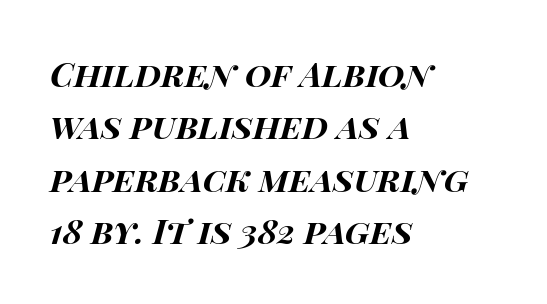
{"italic": "yes", "lean": "right", "slant_degrees": 15, "bold": "yes", "weight": "bold", "width": "wide", "stroke_contrast": "high", "x_height": "large", "monospaced": "no", "underline": "no", "align": "left", "line_spacing": "normal", "line_spacing_ratio": 1.54, "letter_spacing": "normal", "letter_spacing_em": 0.0, "glyph_px": 34}
